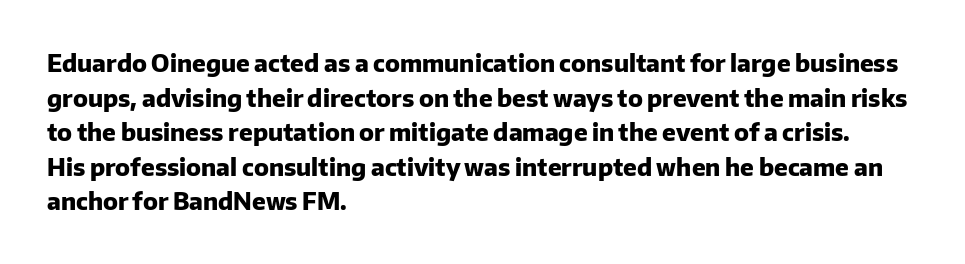
The image shows 24 px bold type, upright; set left-aligned, normal line spacing (1.44x), normal letter spacing, not underlined.
